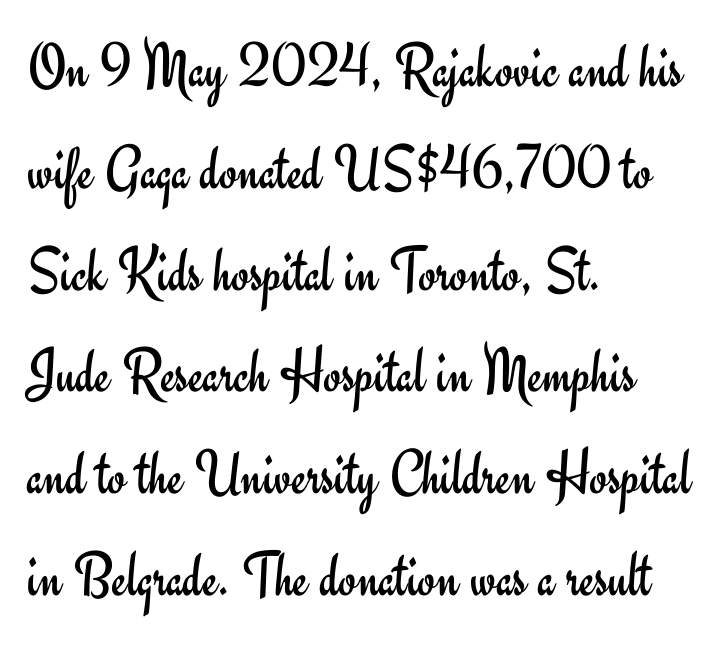
The image shows 64 px regular-weight sans-serif type; set left-aligned, normal line spacing (1.59x), normal letter spacing, not underlined; low stroke contrast and a small x-height.
